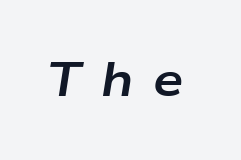
Q: Is the text bold? A: Yes.
Q: Is the text italic (slanted)? A: Yes, it leans right by about 9 degrees.
Q: Is the text underlined? A: No.
Q: Is the spacing between letters normal or unusually wide? A: Unusually wide.
Q: Width (condensed, normal, or wide)? A: Wide.
Q: Stroke contrast? A: Low.
Q: x-height? A: Medium.
Q: Monospaced? A: No.
